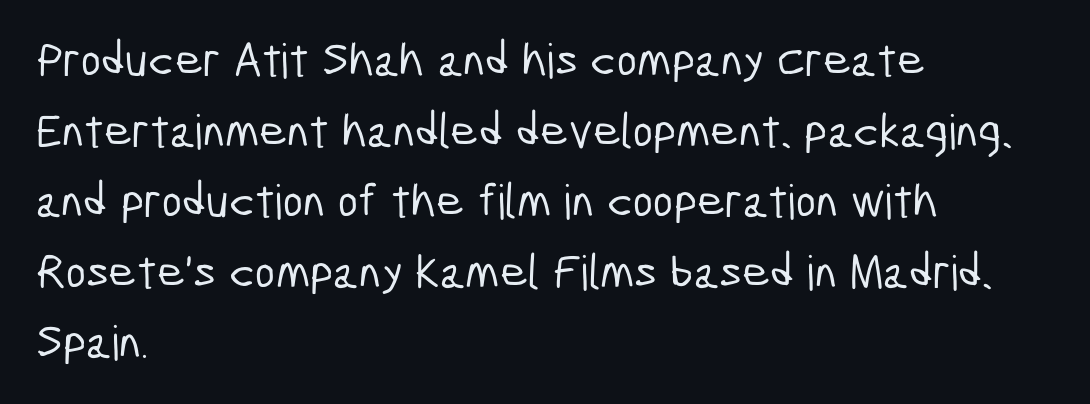
Q: Is the typeface a serif or a sans-serif typeface? A: Sans-serif.
Q: Is the text underlined? A: No.
Q: How is the paragraph aligned? A: Left-aligned.
Q: Is the spacing between letters normal or unusually wide? A: Normal.
Q: Is the spacing between lines tight, normal or loose? A: Normal.
Q: Width (condensed, normal, or wide)? A: Condensed.
Q: Stroke contrast? A: Low.
Q: x-height? A: Medium.
Q: Monospaced? A: No.
